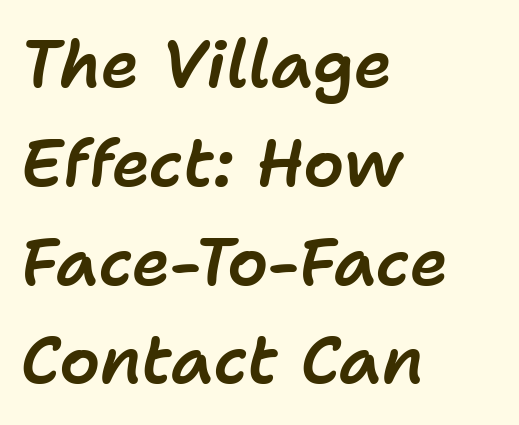
Q: Is the text italic (slanted)? A: Yes, it leans right by about 11 degrees.
Q: Is the text underlined? A: No.
Q: How is the paragraph aligned? A: Left-aligned.
Q: Is the spacing between letters normal or unusually wide? A: Normal.
Q: Is the spacing between lines tight, normal or loose? A: Normal.
Q: Width (condensed, normal, or wide)? A: Normal.
Q: Stroke contrast? A: Low.
Q: x-height? A: Medium.
Q: Monospaced? A: No.
